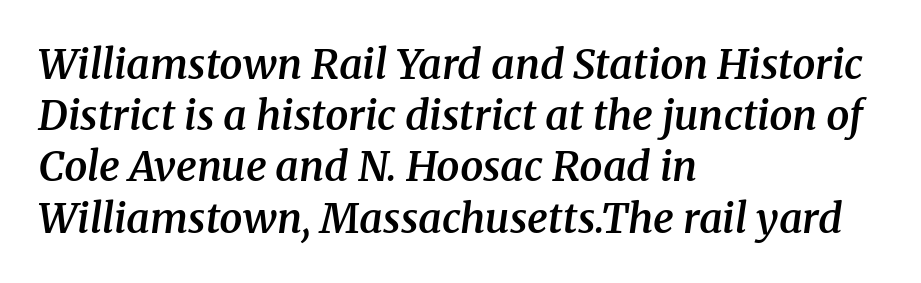
The image shows 41 px semibold serif type, italic (leaning right); set left-aligned, normal line spacing (1.25x), normal letter spacing, not underlined; medium stroke contrast and a medium x-height.
